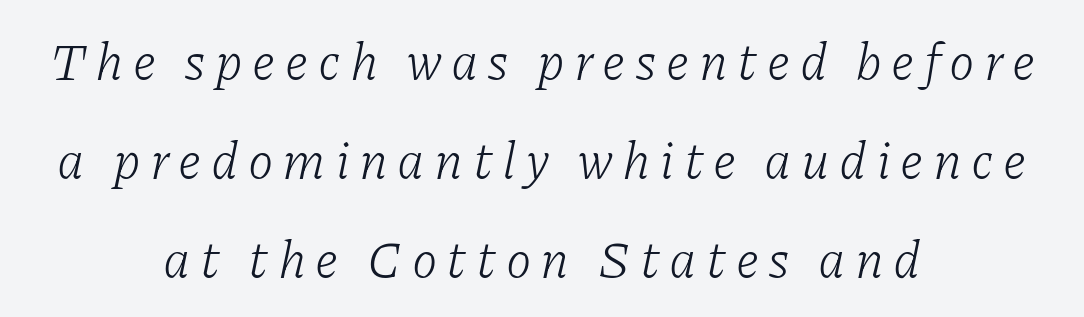
Q: Is the text bold? A: No.
Q: Is the text italic (slanted)? A: Yes, it leans right by about 11 degrees.
Q: Is the typeface a serif or a sans-serif typeface? A: Serif.
Q: Is the text underlined? A: No.
Q: How is the paragraph aligned? A: Centered.
Q: Is the spacing between lines tight, normal or loose? A: Loose.
Q: Width (condensed, normal, or wide)? A: Normal.
Q: Stroke contrast? A: Low.
Q: x-height? A: Medium.
Q: Monospaced? A: No.
